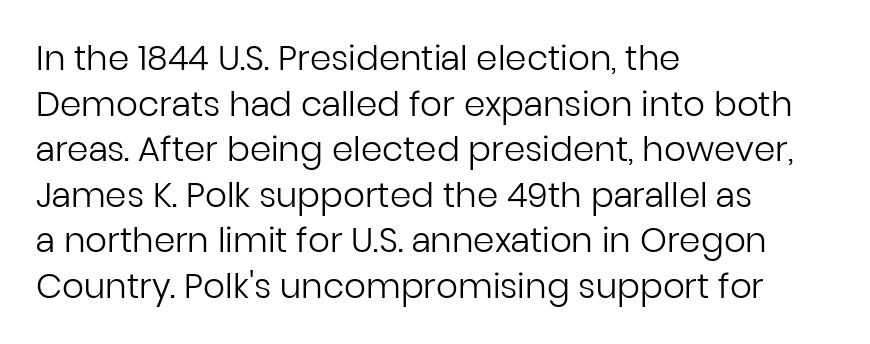
{"serif": "no", "italic": "no", "bold": "no", "weight": "regular", "width": "normal", "stroke_contrast": "low", "x_height": "medium", "monospaced": "no", "underline": "no", "align": "left", "line_spacing": "normal", "line_spacing_ratio": 1.34, "letter_spacing": "normal", "letter_spacing_em": 0.0, "glyph_px": 34}
